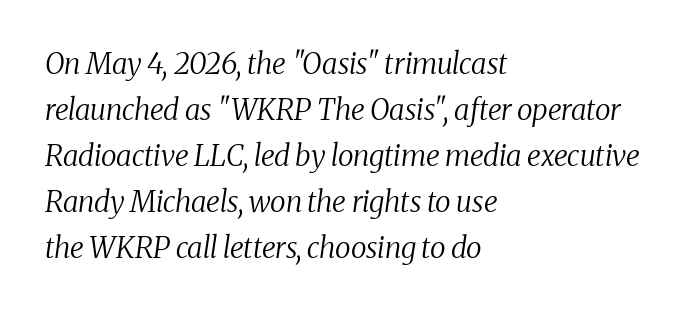
Q: Is the text bold? A: No.
Q: Is the text italic (slanted)? A: Yes, it leans right by about 8 degrees.
Q: Is the typeface a serif or a sans-serif typeface? A: Serif.
Q: Is the text underlined? A: No.
Q: How is the paragraph aligned? A: Left-aligned.
Q: Is the spacing between letters normal or unusually wide? A: Normal.
Q: Is the spacing between lines tight, normal or loose? A: Normal.
Q: Width (condensed, normal, or wide)? A: Normal.
Q: Stroke contrast? A: Medium.
Q: x-height? A: Medium.
Q: Monospaced? A: No.
